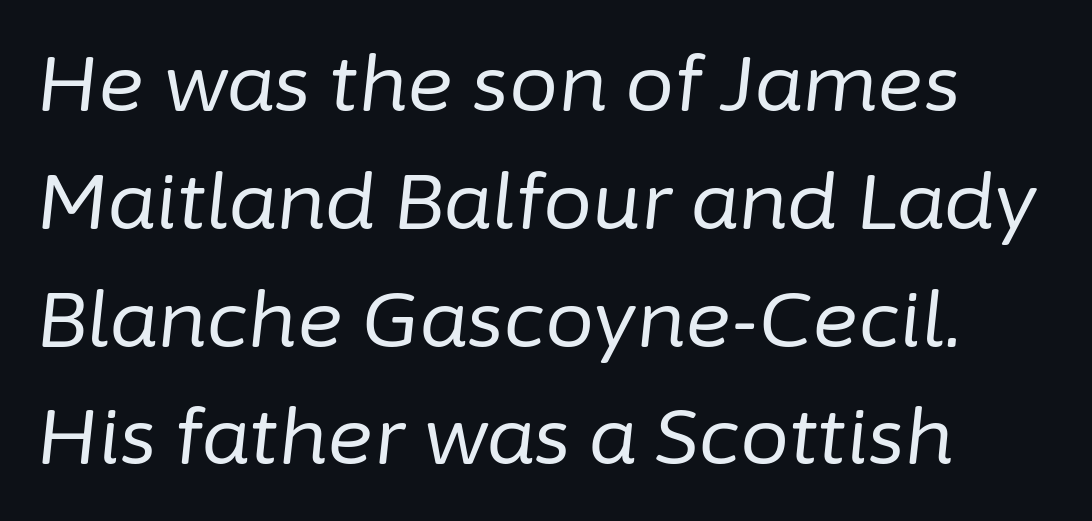
Q: Is the text bold? A: No.
Q: Is the text italic (slanted)? A: Yes, it leans right by about 6 degrees.
Q: Is the text underlined? A: No.
Q: How is the paragraph aligned? A: Left-aligned.
Q: Is the spacing between letters normal or unusually wide? A: Normal.
Q: Is the spacing between lines tight, normal or loose? A: Normal.
Q: Width (condensed, normal, or wide)? A: Normal.
Q: Stroke contrast? A: Low.
Q: x-height? A: Medium.
Q: Monospaced? A: No.
